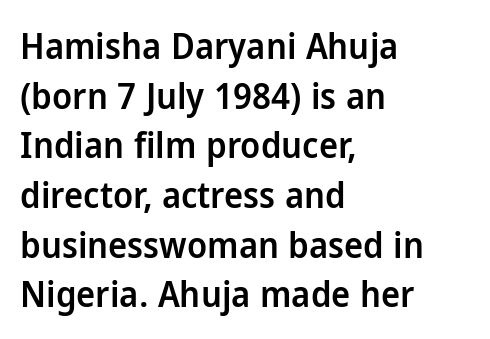
Q: Is the text bold? A: Semi-bold.
Q: Is the text italic (slanted)? A: No, it is upright.
Q: Is the typeface a serif or a sans-serif typeface? A: Sans-serif.
Q: Is the text underlined? A: No.
Q: How is the paragraph aligned? A: Left-aligned.
Q: Is the spacing between letters normal or unusually wide? A: Normal.
Q: Is the spacing between lines tight, normal or loose? A: Normal.
Q: Width (condensed, normal, or wide)? A: Normal.
Q: Stroke contrast? A: Low.
Q: x-height? A: Medium.
Q: Monospaced? A: No.
